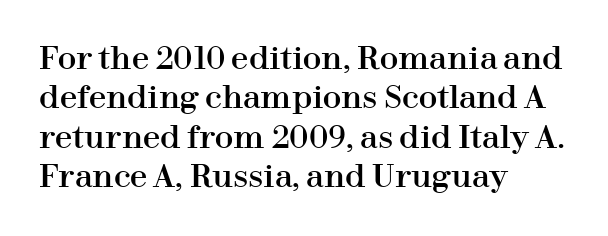
Upright lettering throughout. Quick note: interline space is typical. Plain, unruled lines of type. This is serif lettering, the kind often seen in printed books. Line starts are locked; line ends wander.
